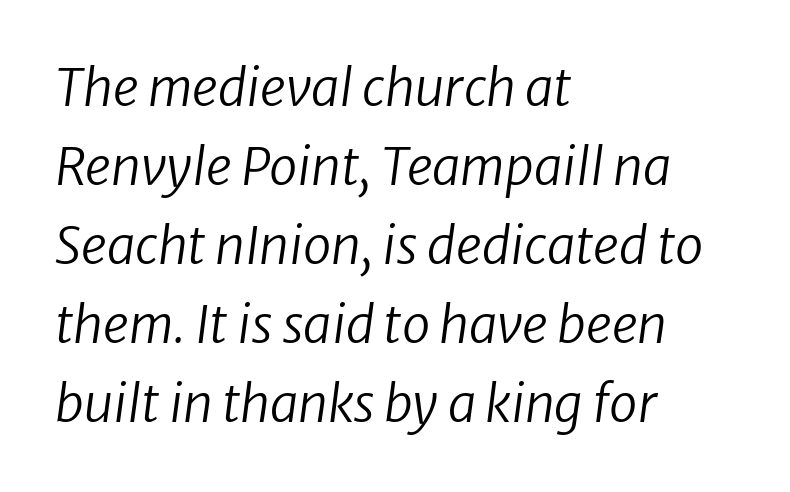
Q: Is the text bold? A: No.
Q: Is the text italic (slanted)? A: Yes, it leans right by about 8 degrees.
Q: Is the text underlined? A: No.
Q: How is the paragraph aligned? A: Left-aligned.
Q: Is the spacing between letters normal or unusually wide? A: Normal.
Q: Is the spacing between lines tight, normal or loose? A: Normal.
Q: Width (condensed, normal, or wide)? A: Normal.
Q: Stroke contrast? A: Low.
Q: x-height? A: Medium.
Q: Monospaced? A: No.
